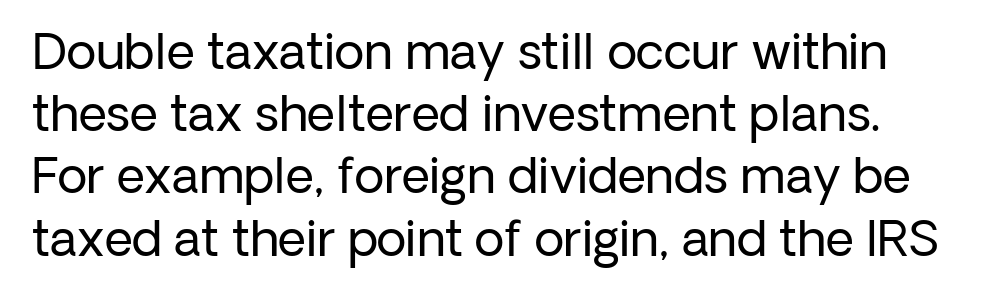
Ink coverage per letter is moderate at most. Caption: standard tracking, unaltered. You could not count columns in this text — the font is proportionally spaced. Italic: no, the glyphs are upright roman. Typographically, this falls in the sans-serif category. Vertically, the passage feels balanced, rows spaced as you'd expect.
